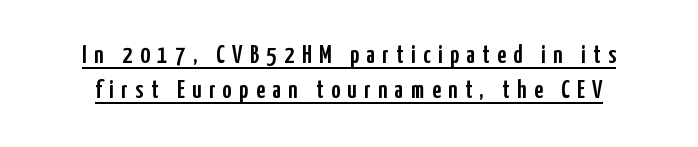
The image shows 25 px text type, upright; set normal line spacing (1.39x), unusually wide letter spacing (+0.3 em), underlined.
